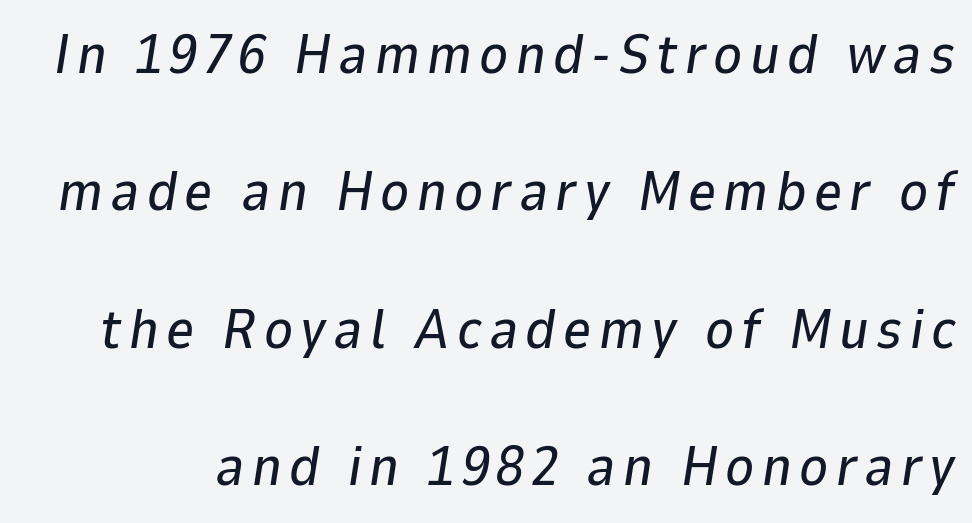
Q: Is the text italic (slanted)? A: Yes, it leans right by about 9 degrees.
Q: Is the text underlined? A: No.
Q: Is the spacing between lines tight, normal or loose? A: Loose.
Q: Width (condensed, normal, or wide)? A: Normal.
Q: Stroke contrast? A: Low.
Q: x-height? A: Medium.
Q: Monospaced? A: No.
